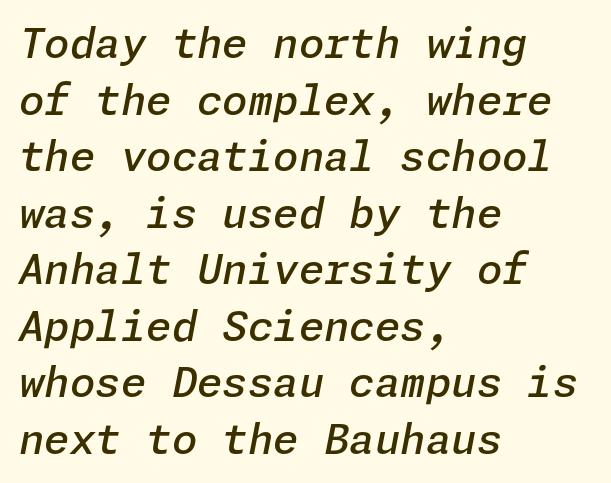
{"italic": "yes", "lean": "right", "slant_degrees": 11, "bold": "semi", "weight": "semibold", "width": "normal", "stroke_contrast": "low", "x_height": "medium", "underline": "no", "align": "left", "line_spacing": "normal", "line_spacing_ratio": 1.38, "letter_spacing": "normal", "letter_spacing_em": 0.0, "glyph_px": 41}
